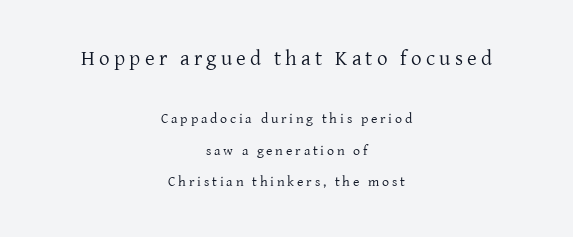
Where is the straight margin? There isn't one; the lines are centered. Counters stay open thanks to moderate or lighter strokes. Loosely led — the rows are spread out. No italicization has been applied; the sample stays upright.
